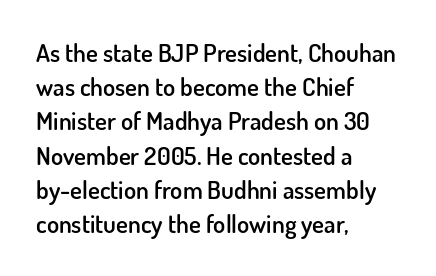
Compared with typical body copy, the letter spacing here is the same. Words float on clear page, feet unadorned. This is the regular roman posture of the typeface. The strokes are fattened partway — semibold, not bold.
